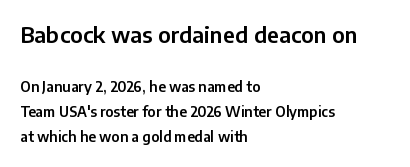
{"italic": "no", "underline": "no", "align": "left", "line_spacing_ratio": 1.79, "letter_spacing": "normal", "letter_spacing_em": 0.0, "larger_block": "first", "size_ratio": 1.57, "glyph_px": 22}
